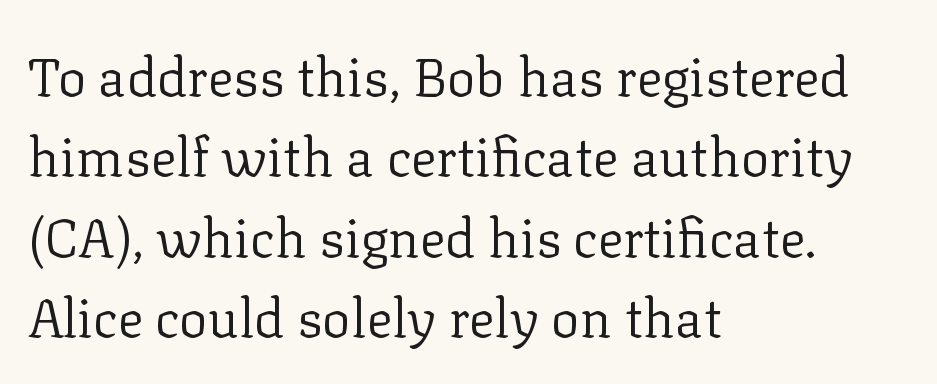
The passage shown is typed in a proportional face where columns would drift. Notice how descenders clear the ascenders below comfortably — that's standard leading. Letter spacing: default. Does the type have serifs? Yes, each stem ends in a small foot. The lines are quadded left. The font's upright variant was chosen for this text.
